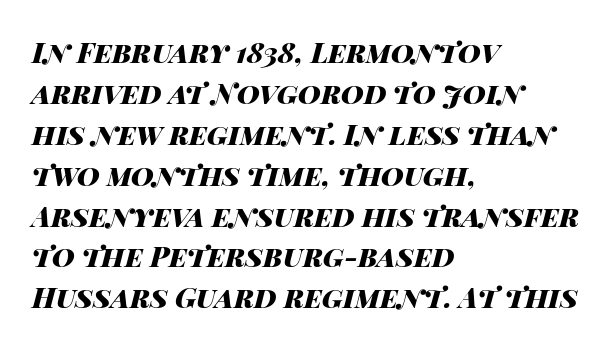
The type is set solid horizontally, with unmodified tracking. The gap between lines stays unmarked. Weight: bold. These lines are rendered in a variable-pitch font. Line starts are locked; line ends wander.
